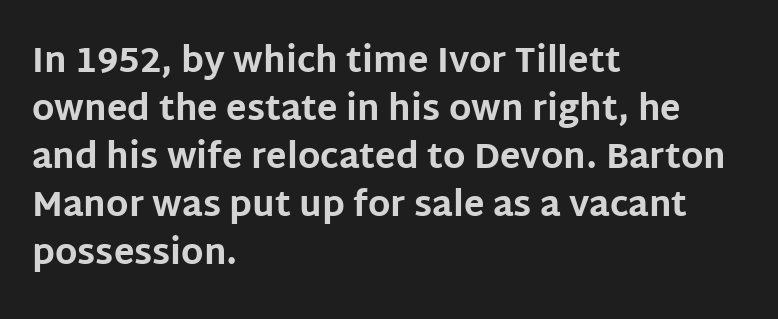
The image shows 34 px bold sans-serif type, upright; set left-aligned, normal line spacing (1.41x), normal letter spacing, not underlined; low stroke contrast and a large x-height.
